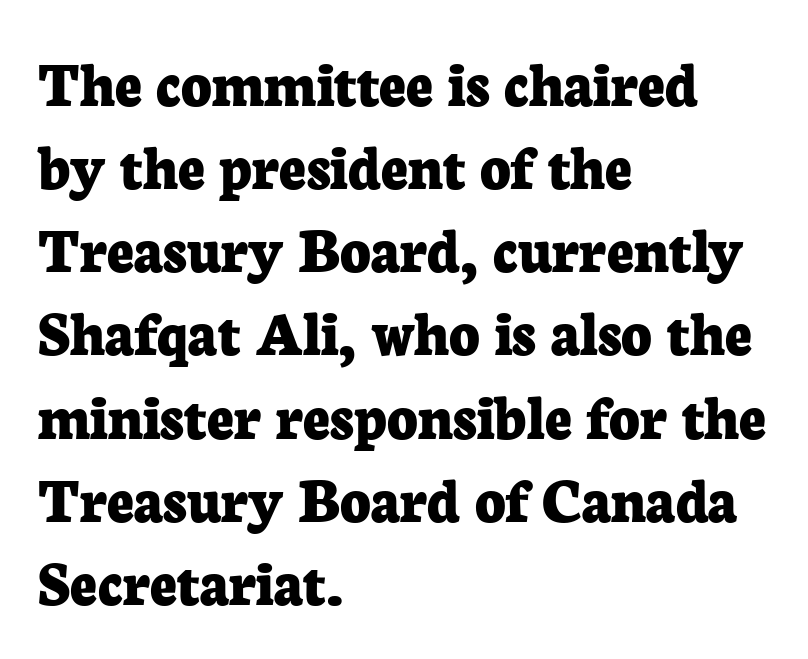
This is roman type, the default non-slanted kind. All the whitespace from short lines collects on the right. The rendering uses a bold face; every stroke is thick and dark. No extra tracking has been applied to these lines. You could not count columns in this text — the font is proportionally spaced. Check under the words: just untouched page.
